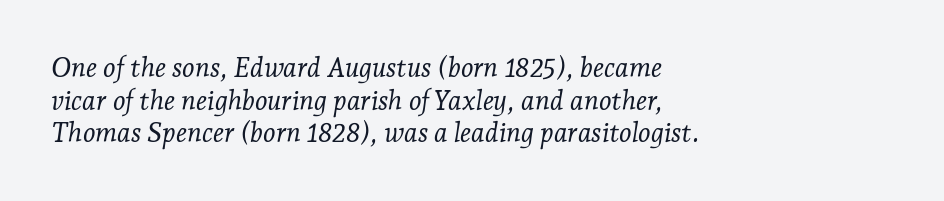
The compositor pushed each line to the left boundary. Every character sits at an angle, as italics do. The specimen omits any rule beneath the text block's lines. No letter is thick-stroked: the sample isn't bold. This sample uses plain, unmodified letter spacing.
